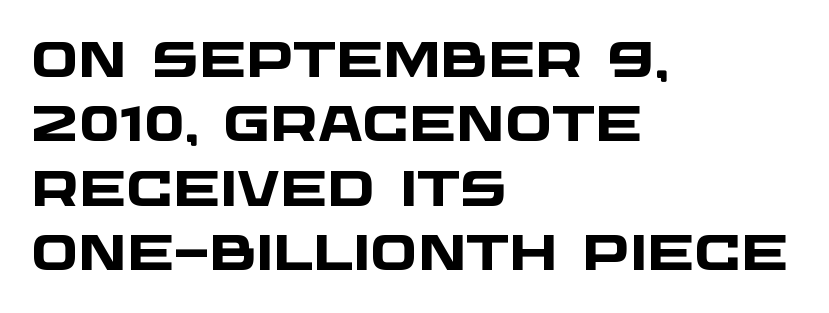
{"serif": "no", "bold": "yes", "weight": "heavy", "width": "wide", "stroke_contrast": "low", "x_height": "large", "monospaced": "no", "underline": "no", "align": "left", "line_spacing": "normal", "line_spacing_ratio": 1.29, "letter_spacing": "normal", "letter_spacing_em": 0.0, "glyph_px": 50}
